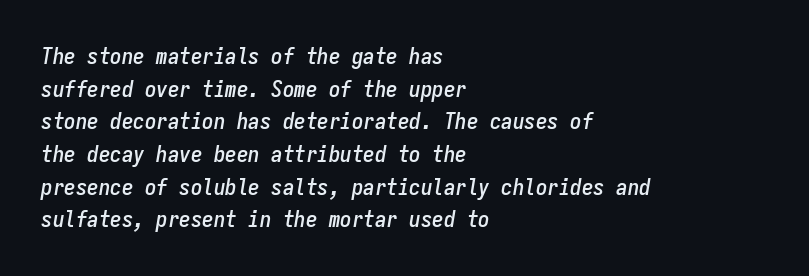
{"italic": "yes", "lean": "right", "slant_degrees": 9, "underline": "no", "align": "left", "line_spacing": "normal", "line_spacing_ratio": 1.42, "letter_spacing": "normal", "letter_spacing_em": 0.0, "glyph_px": 23}
